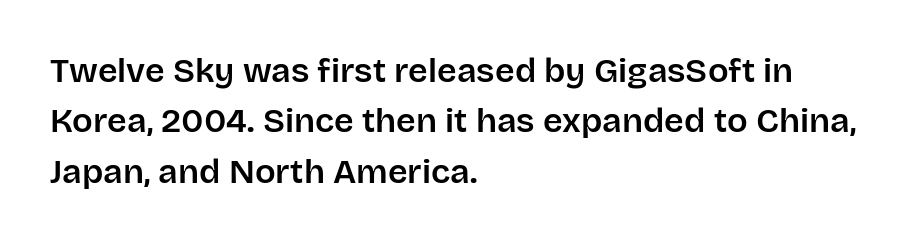
{"serif": "no", "italic": "no", "width": "normal", "stroke_contrast": "low", "x_height": "large", "monospaced": "no", "underline": "no", "align": "left", "line_spacing": "normal", "line_spacing_ratio": 1.48, "letter_spacing": "normal", "letter_spacing_em": 0.0, "glyph_px": 34}
